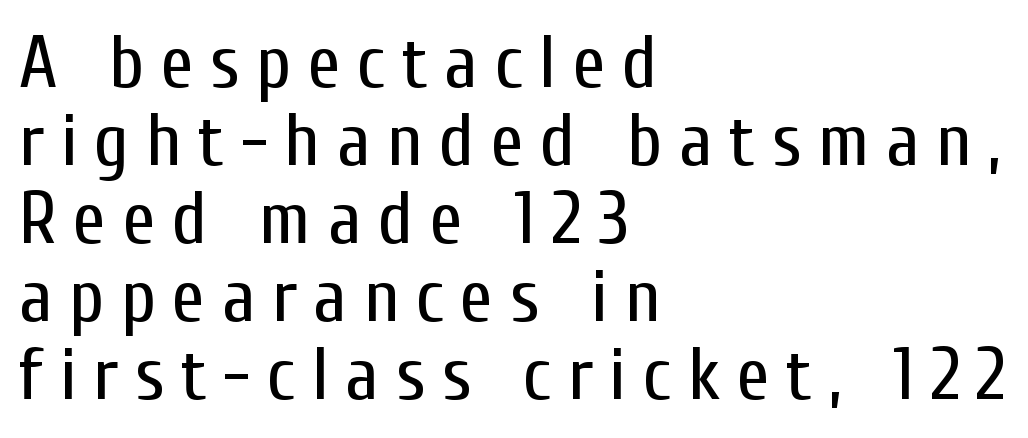
The passage shown stacks its lines with hardly any gap. Notice how the stems are strictly vertical — no italics here. Think of a printed novel: that variable character pitch is what you see here. Rule under the text: the space is simply empty. No extra ink here — the face is not bold. Caption: multi-line text, flush left, ragged right.
